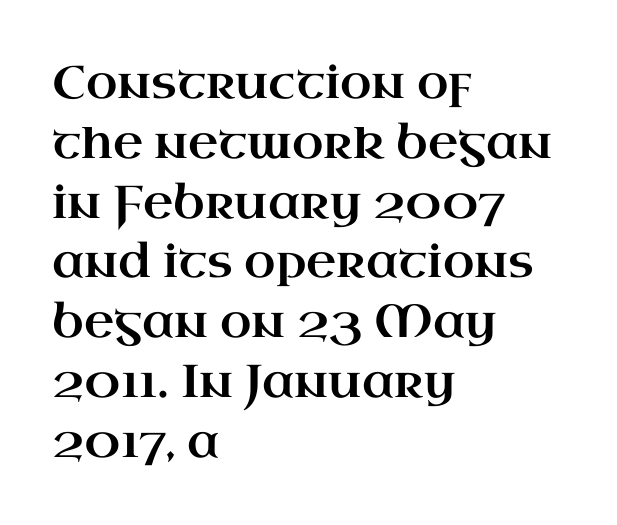
Designer's note — italics off, roman on. Character widths vary here, with narrow letters taking less room than wide ones. The passage shown is not underscored anywhere. This is serif lettering, the kind often seen in printed books. Vertical spacing — default.
